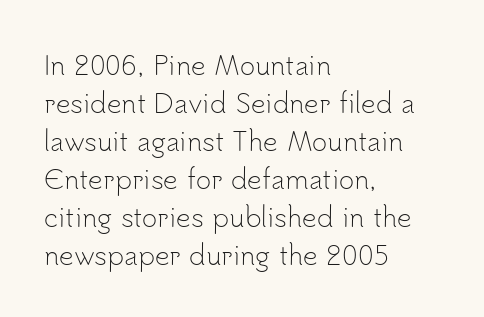
Visually the block forms a straight wall on the left and a jagged coastline on the right. Caption: standard tracking, unaltered. The type sits square on the baseline with zero lean. Weight: not bold — regular or lighter.
